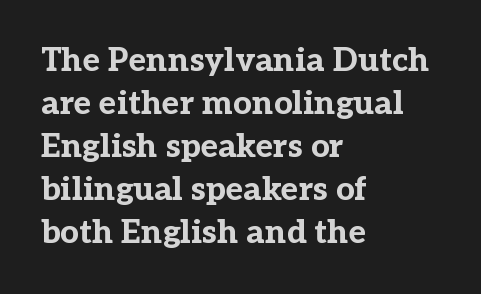
The image shows 33 px bold serif type, upright; set left-aligned, normal line spacing (1.3x), normal letter spacing, not underlined; low stroke contrast and a medium x-height.
